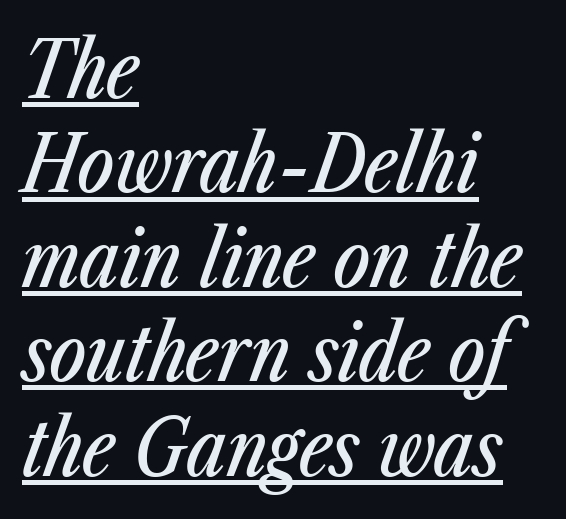
{"italic": "yes", "lean": "right", "slant_degrees": 23, "width": "condensed", "stroke_contrast": "low", "x_height": "medium", "monospaced": "no", "underline": "yes", "align": "left", "line_spacing_ratio": 1.21, "letter_spacing": "normal", "letter_spacing_em": 0.0, "glyph_px": 78}
